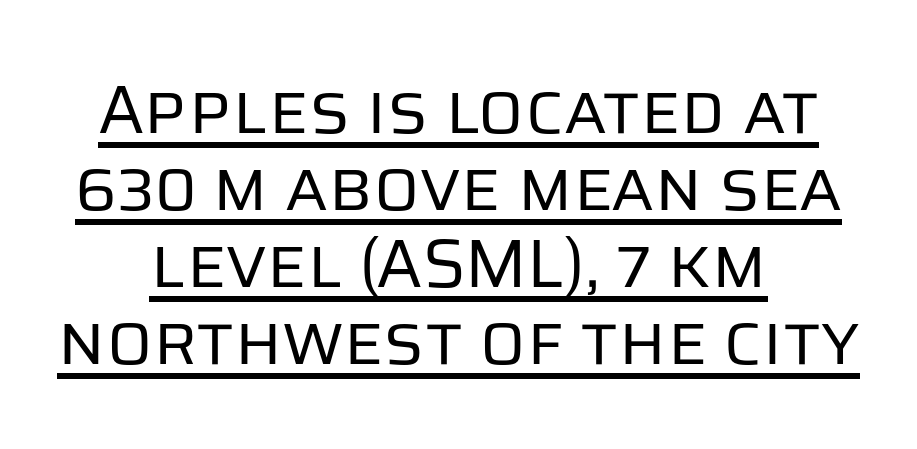
{"serif": "no", "italic": "no", "bold": "no", "weight": "regular", "width": "normal", "stroke_contrast": "low", "x_height": "large", "monospaced": "no", "underline": "yes", "align": "center", "line_spacing": "tight", "line_spacing_ratio": 1.13, "letter_spacing": "normal", "letter_spacing_em": 0.0, "glyph_px": 68}
